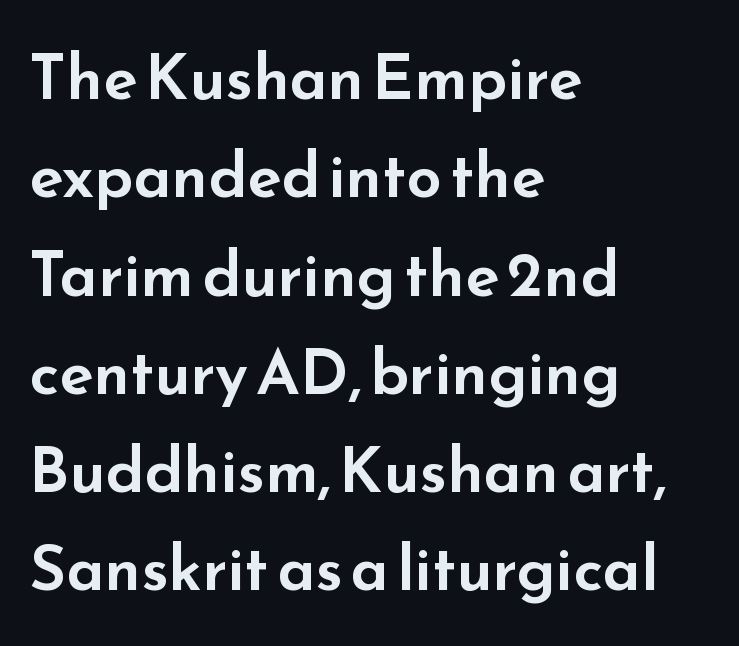
There is no visible air inserted between adjacent glyphs. Leading matches the norm, producing a regular column. Teacher's note: observe the even left margin — that is flush-left alignment. This is roman type, the default non-slanted kind. Decoration check: the copy has no underline. The rendering uses natural spacing where letterforms have individual widths.
